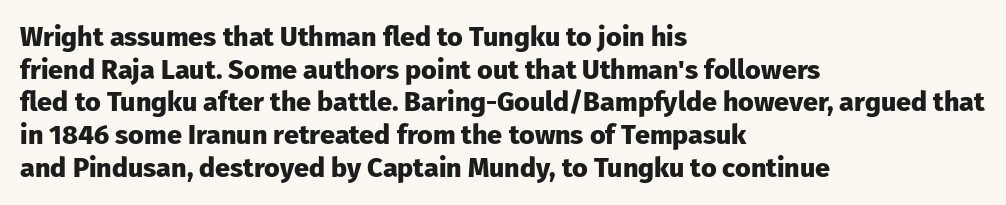
{"italic": "no", "bold": "yes", "underline": "no", "align": "left", "line_spacing_ratio": 1.21, "letter_spacing": "normal", "letter_spacing_em": 0.0, "glyph_px": 27}
